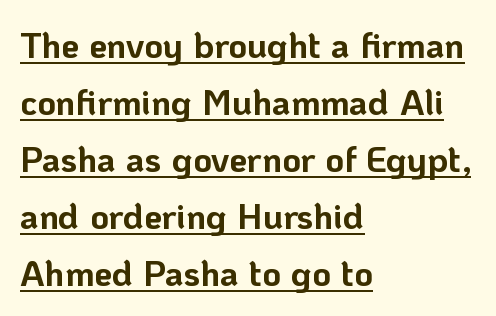
The image shows 36 px bold sans-serif type, upright; set left-aligned, normal line spacing (1.58x), normal letter spacing, underlined; low stroke contrast and a medium x-height.
